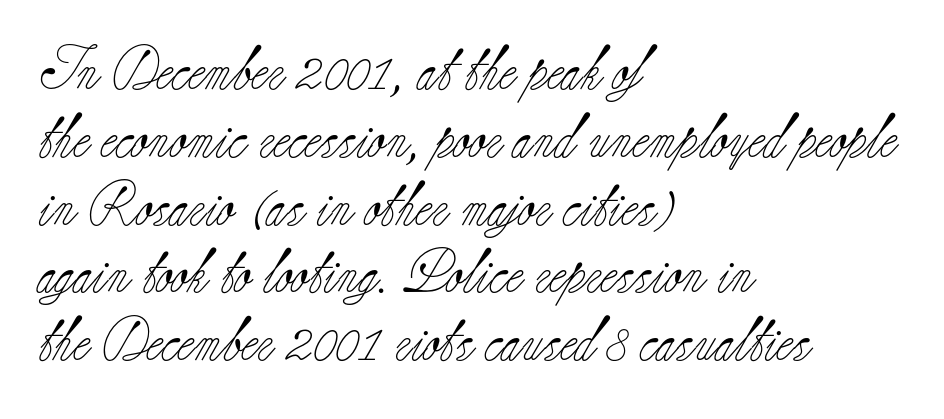
Honestly, the row spacing looks completely unremarkable. The type family on display is of the serif kind. A student would call this left alignment; a typographer would say flush left, rag right. A clean baseline with only descenders dipping below it.
